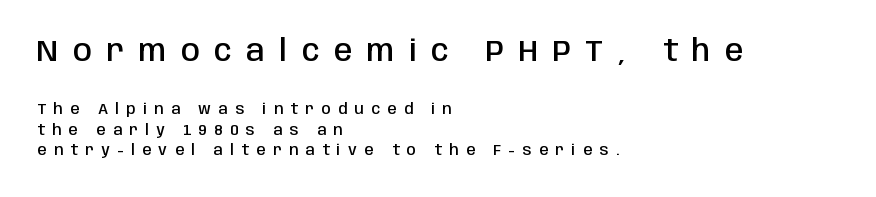
Q: Is the text bold? A: Semi-bold.
Q: Is the text italic (slanted)? A: No, it is upright.
Q: Is the typeface a serif or a sans-serif typeface? A: Sans-serif.
Q: Is the text underlined? A: No.
Q: How is the paragraph aligned? A: Left-aligned.
Q: Is the spacing between letters normal or unusually wide? A: Unusually wide.
Q: Is the spacing between lines tight, normal or loose? A: Normal.
Q: Which block of text is set in a larger size, the first (top) or the second (bottom)? A: The first (top) one.
Q: Width (condensed, normal, or wide)? A: Condensed.
Q: Stroke contrast? A: Low.
Q: x-height? A: Large.
Q: Monospaced? A: No.
